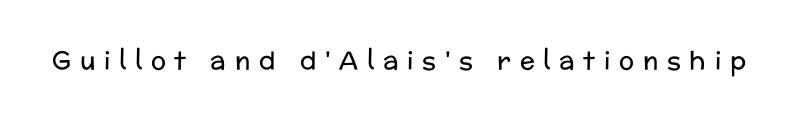
{"italic": "no", "bold": "no", "underline": "no", "letter_spacing": "wide", "letter_spacing_em": 0.35, "glyph_px": 25}
